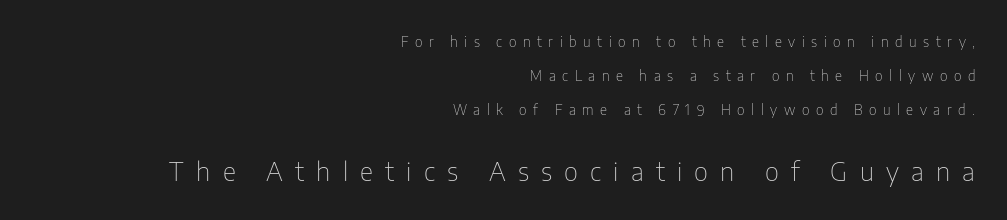
{"italic": "no", "bold": "no", "underline": "no", "align": "right", "line_spacing": "loose", "line_spacing_ratio": 2.42, "letter_spacing": "wide", "letter_spacing_em": 0.47, "larger_block": "second", "size_ratio": 1.86, "glyph_px": 26}
